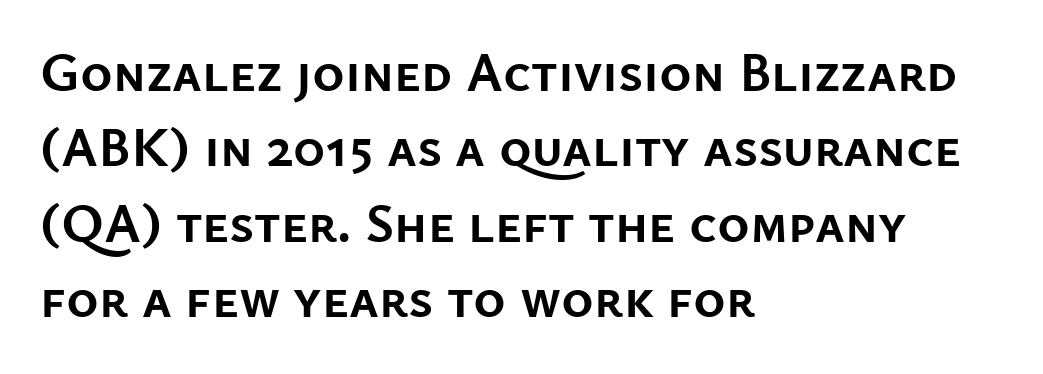
Every stem runs plumb, perpendicular to the baseline. The horizontal fit of the characters is conventional and even. The compositor pushed each line to the left boundary. Heavy, bold letterforms. Note: no serifs on the glyphs.
